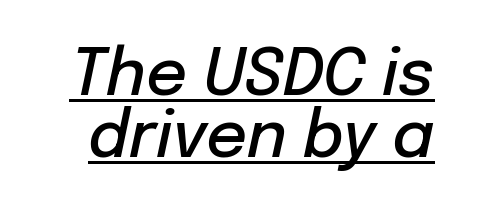
The image shows 64 px semibold type, italic (leaning right); set tight line spacing (0.97x), normal letter spacing, underlined; low stroke contrast and a medium x-height.
